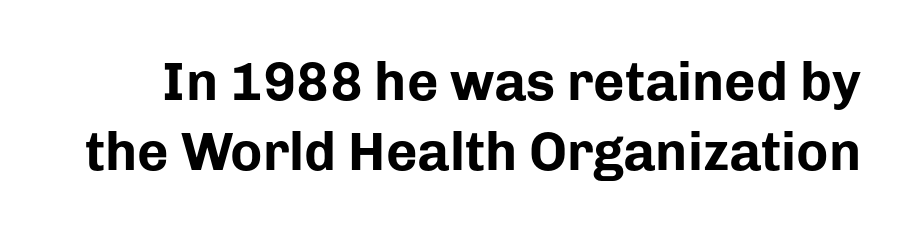
How are the letters spaced? Ordinarily, with no added tracking. Rule under the text: the space is simply empty. The type family on display is of the sans-serif kind. Every character sits straight up, as roman type does.
